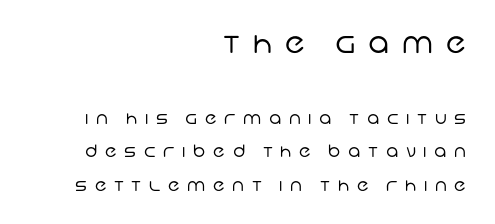
Think of a printed novel: that variable character pitch is what you see here. Type without underlining. A typesetter would label this face a sans. The face used here is rendered with a markedly widened letterfit.
